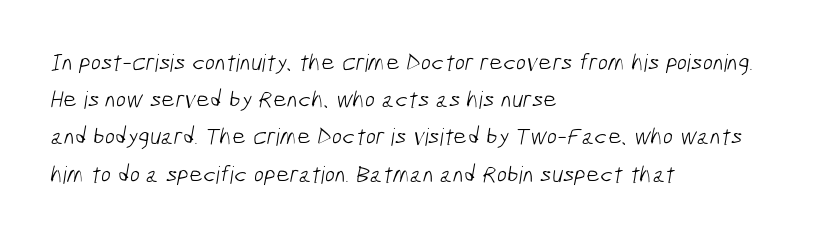
The image shows 24 px text type; set left-aligned, normal line spacing (1.55x), normal letter spacing, not underlined.
